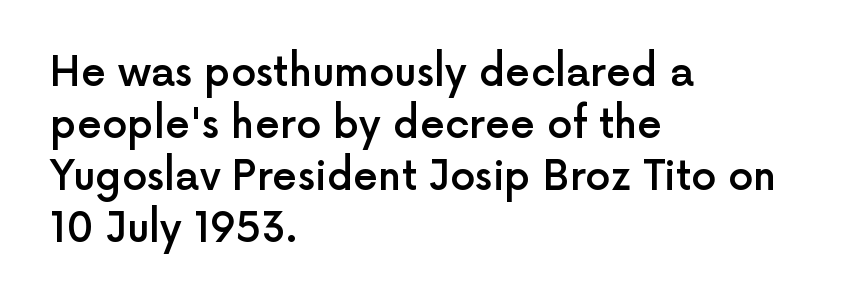
{"serif": "no", "italic": "no", "bold": "semi", "weight": "semibold", "width": "normal", "x_height": "medium", "monospaced": "no", "underline": "no", "align": "left", "line_spacing": "normal", "line_spacing_ratio": 1.3, "letter_spacing": "normal", "letter_spacing_em": 0.0, "glyph_px": 40}
